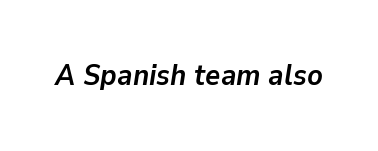
{"italic": "yes", "lean": "right", "slant_degrees": 9, "bold": "yes", "weight": "semibold", "width": "normal", "stroke_contrast": "low", "x_height": "medium", "monospaced": "no", "underline": "no", "letter_spacing": "normal", "letter_spacing_em": 0.0, "glyph_px": 29}
